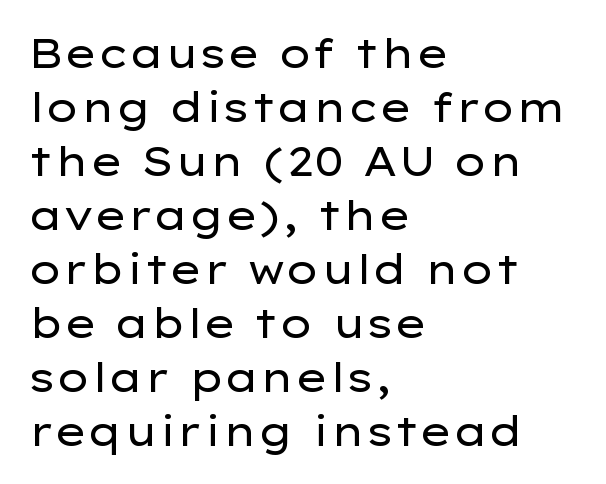
{"serif": "no", "italic": "no", "bold": "no", "weight": "regular", "width": "wide", "stroke_contrast": "low", "x_height": "medium", "monospaced": "no", "underline": "no", "align": "left", "line_spacing": "normal", "line_spacing_ratio": 1.35, "letter_spacing": "normal", "letter_spacing_em": 0.0, "glyph_px": 40}
